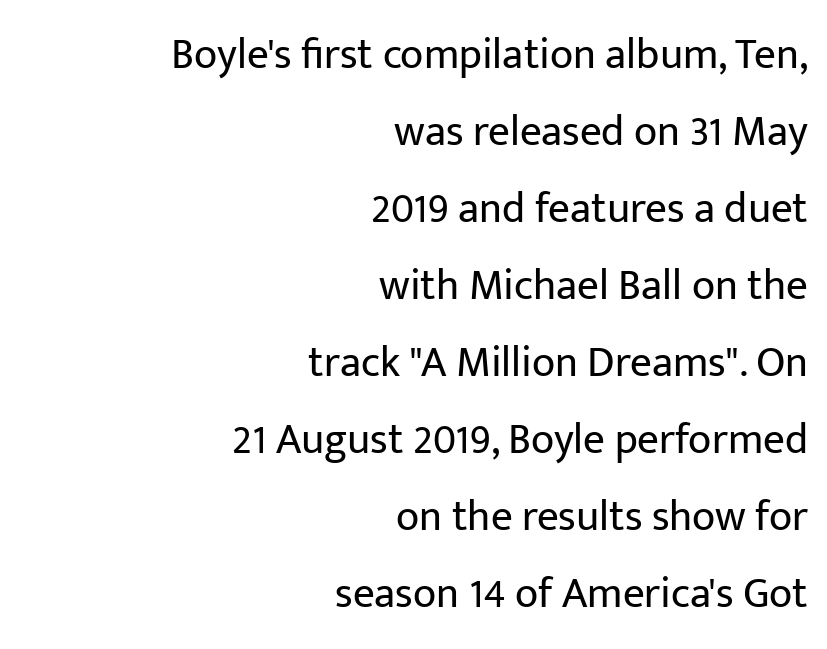
The image shows 43 px regular-weight sans-serif type, upright; set right-aligned, line spacing 1.79x, normal letter spacing, not underlined; low stroke contrast and a medium x-height.
